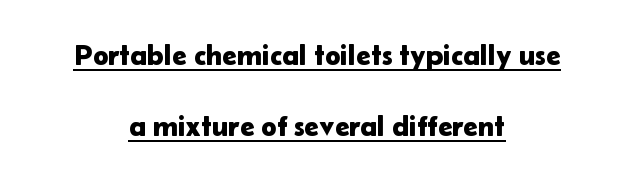
Q: Is the text italic (slanted)? A: No, it is upright.
Q: Is the typeface a serif or a sans-serif typeface? A: Sans-serif.
Q: Is the text underlined? A: Yes.
Q: How is the paragraph aligned? A: Centered.
Q: Is the spacing between letters normal or unusually wide? A: Normal.
Q: Is the spacing between lines tight, normal or loose? A: Loose.
Q: Width (condensed, normal, or wide)? A: Normal.
Q: Stroke contrast? A: Low.
Q: x-height? A: Medium.
Q: Monospaced? A: No.
